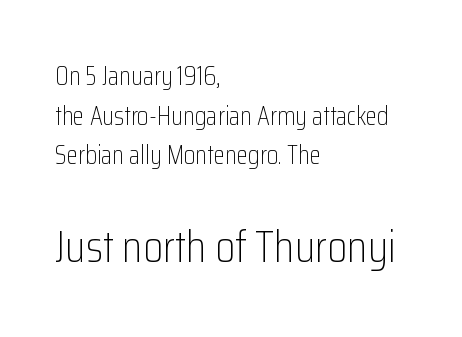
Nothing sits at the stroke ends, so this counts as sans-serif. Compared with typical body copy, the letter spacing here is the same. Vertical strokes here are truly vertical. Check under the words: just untouched page. Looks like regular typesetting: each glyph gets only the width it needs.
